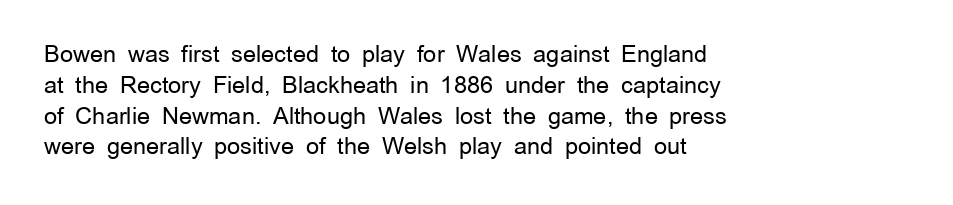
Descenders are the only things crossing below the line. The font sits on the lighter half of the weight spectrum, regular included. Does the copy run flush right? No — it runs flush left. Vertically, the passage feels balanced, rows spaced as you'd expect.
